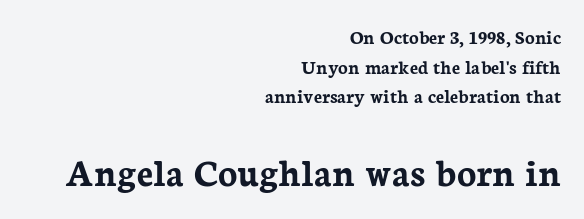
If you measured baseline to baseline, you'd find a middling distance. Nobody drew a line under any word here. These words are printed bold, with thick strokes throughout. This sample uses an upright cut, with every glyph sitting square on the baseline. Scale increases going downward across the two blocks.
